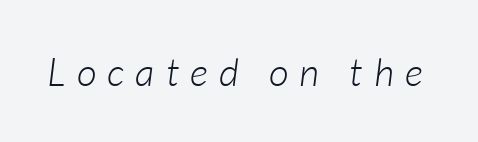
What stands out about the letter spacing? Its width — letters are far apart. The typography opts for an oblique posture over an upright one. A quiet, ordinary-to-light weight characterises the typeface. Plain, unruled lines of type.
